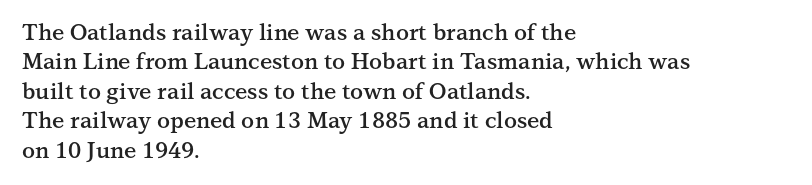
The image shows 22 px text type, upright; set left-aligned, normal line spacing (1.34x), normal letter spacing, not underlined.
